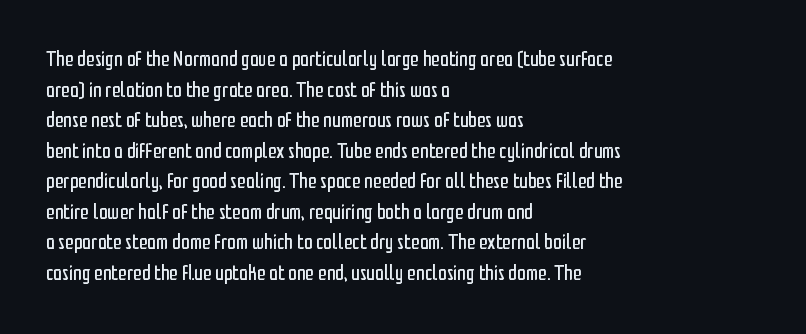
{"italic": "no", "bold": "no", "underline": "no", "align": "left", "line_spacing": "normal", "line_spacing_ratio": 1.39, "letter_spacing": "normal", "letter_spacing_em": 0.0, "glyph_px": 22}
